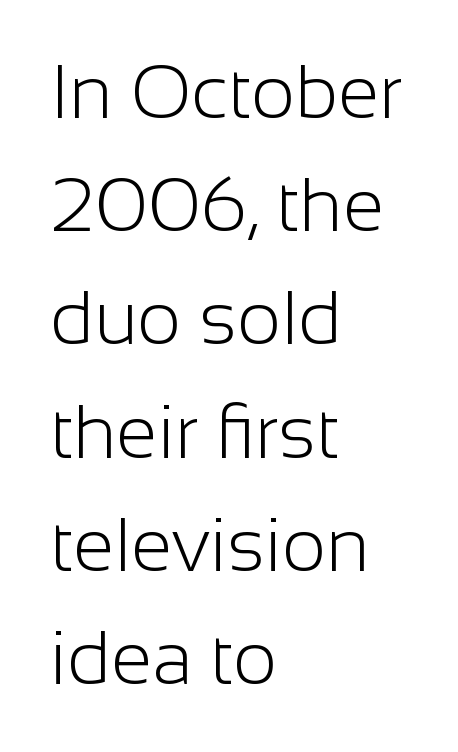
The image shows 75 px light sans-serif type, upright; set left-aligned, normal line spacing (1.51x), normal letter spacing, not underlined; low stroke contrast and a medium x-height.
